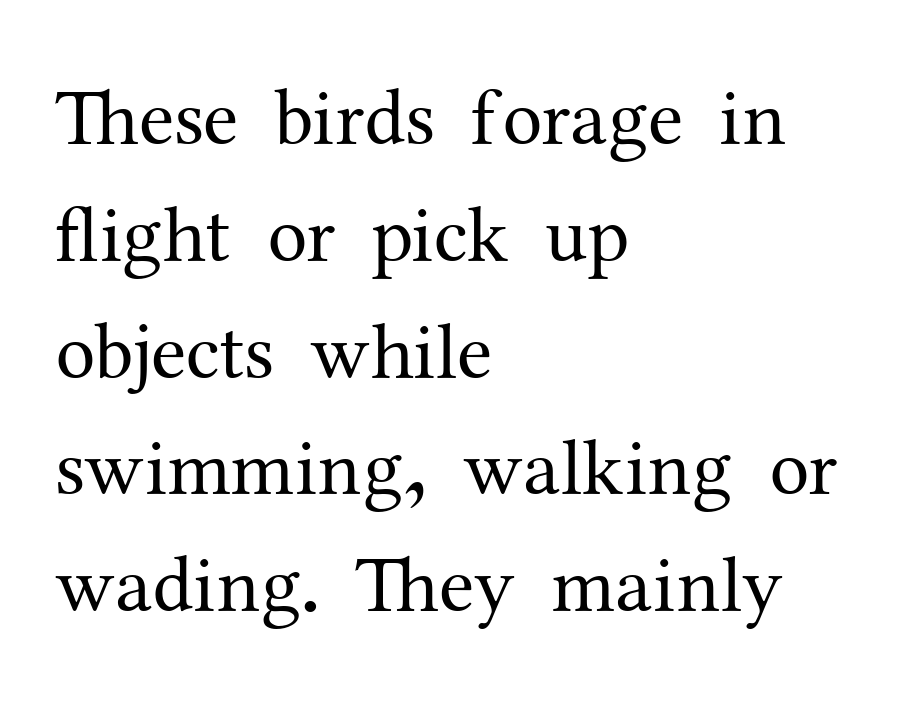
{"serif": "yes", "italic": "no", "bold": "no", "weight": "regular", "width": "normal", "stroke_contrast": "medium", "x_height": "medium", "monospaced": "no", "underline": "no", "align": "left", "line_spacing": "normal", "line_spacing_ratio": 1.46, "letter_spacing": "normal", "letter_spacing_em": 0.0, "glyph_px": 80}
